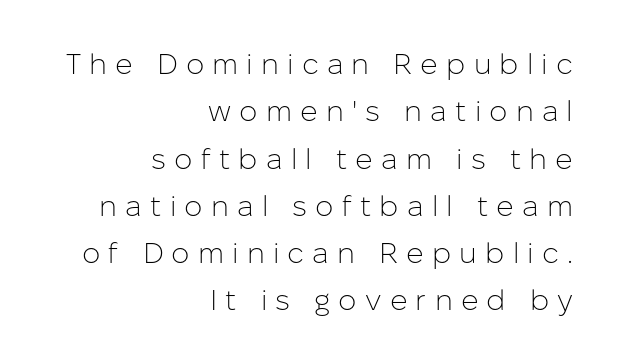
Q: Is the text bold? A: No.
Q: Is the text italic (slanted)? A: No, it is upright.
Q: Is the typeface a serif or a sans-serif typeface? A: Sans-serif.
Q: Is the text underlined? A: No.
Q: How is the paragraph aligned? A: Right-aligned.
Q: Is the spacing between letters normal or unusually wide? A: Unusually wide.
Q: Is the spacing between lines tight, normal or loose? A: Normal.
Q: Width (condensed, normal, or wide)? A: Normal.
Q: Stroke contrast? A: Low.
Q: x-height? A: Medium.
Q: Monospaced? A: No.
